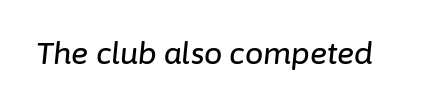
Note the varied advance widths — an 'i' is clearly narrower than an 'm'. What stands out about the letter spacing? Nothing — it is the standard amount. Each row of text sits above clean, open space. There's an unmistakable incline to the writing here.
